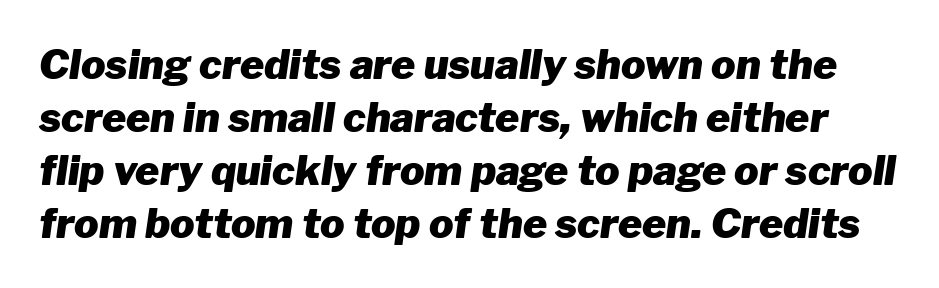
The image shows 41 px heavy type, italic (leaning right); set normal line spacing (1.29x), normal letter spacing, not underlined; low stroke contrast and a medium x-height.
